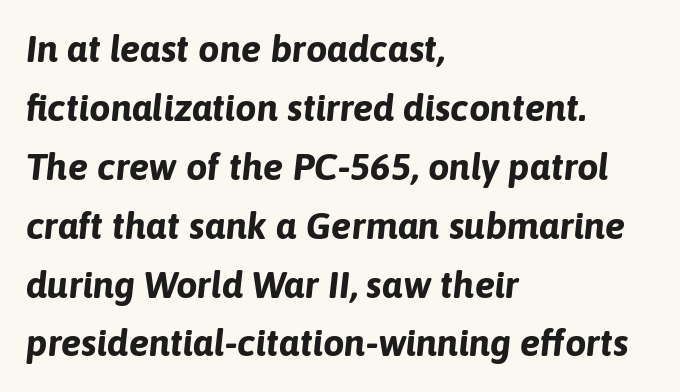
The image shows 38 px bold type, italic (leaning right); set left-aligned, normal line spacing (1.55x), normal letter spacing, not underlined; low stroke contrast and a medium x-height.
